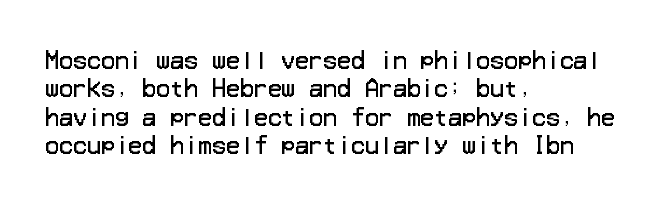
{"italic": "no", "bold": "no", "underline": "no", "align": "left", "line_spacing_ratio": 1.23, "letter_spacing": "normal", "letter_spacing_em": 0.0, "glyph_px": 23}
